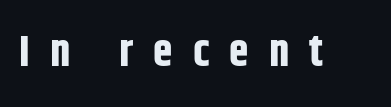
The image shows 44 px bold, condensed sans-serif type, upright; set unusually wide letter spacing (+0.46 em), not underlined; low stroke contrast and a large x-height.
